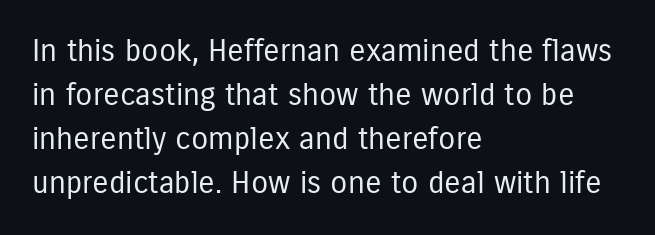
The image shows 31 px regular-weight, condensed sans-serif type, upright; set left-aligned, normal line spacing (1.42x), normal letter spacing, not underlined; low stroke contrast and a medium x-height.
